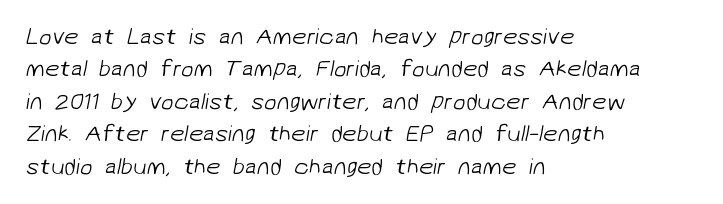
{"bold": "no", "underline": "no", "align": "left", "line_spacing": "normal", "line_spacing_ratio": 1.41, "letter_spacing": "normal", "letter_spacing_em": 0.0, "glyph_px": 23}
